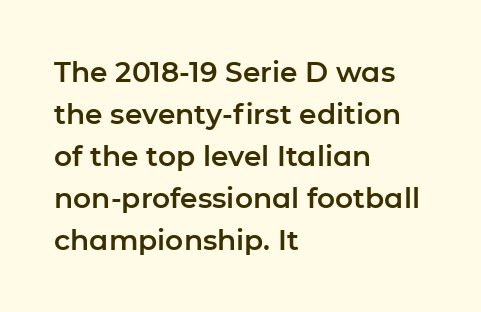
This is sans-serif lettering, the kind often seen on screens and signage. Summary of vertical rhythm: regular, with standard interline spacing. Note the varied advance widths — an 'i' is clearly narrower than an 'm'. Students, note that the glyphs here touch the page at normal intervals. No italicization has been applied; the sample stays upright.
